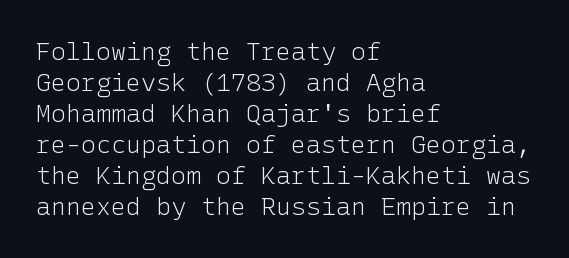
The image shows 25 px text type, upright; set left-aligned, line spacing 1.24x, normal letter spacing, not underlined.
